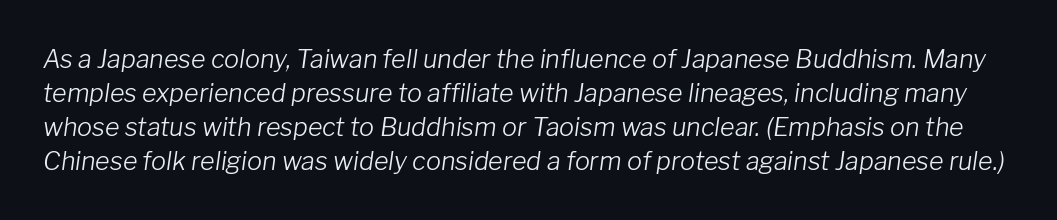
The image shows 25 px text type, italic (leaning right); set normal line spacing (1.36x), normal letter spacing, not underlined.
